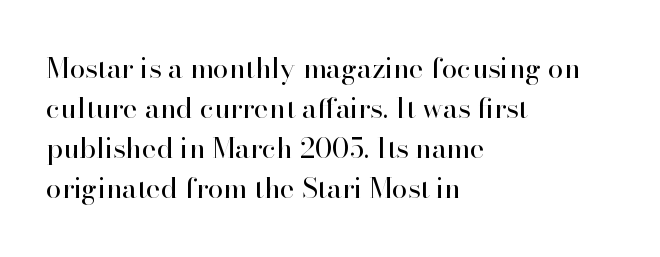
Glyph-to-glyph distance matches everyday printed text. The glyphs are unaccompanied by any horizontal stroke below them. You could not count columns in this text — the font is proportionally spaced. Every character sits straight up, as roman type does. Does the leading feel generous? No, just average.
